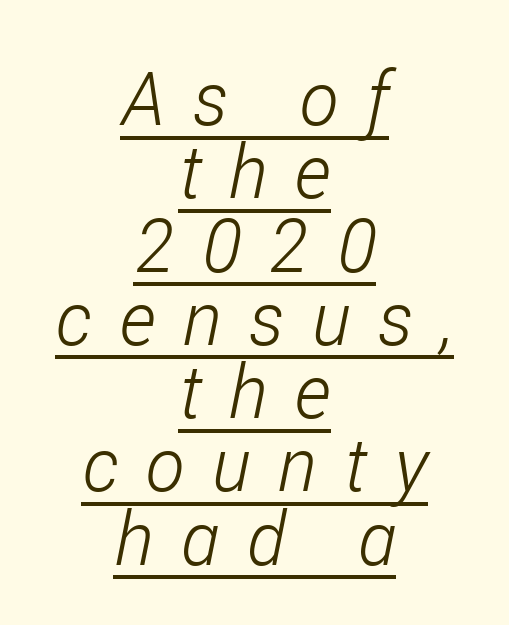
Q: Is the text bold? A: No.
Q: Is the text italic (slanted)? A: Yes, it leans right by about 11 degrees.
Q: Is the text underlined? A: Yes.
Q: How is the paragraph aligned? A: Centered.
Q: Is the spacing between letters normal or unusually wide? A: Unusually wide.
Q: Is the spacing between lines tight, normal or loose? A: Tight.
Q: Width (condensed, normal, or wide)? A: Condensed.
Q: Stroke contrast? A: Low.
Q: x-height? A: Medium.
Q: Monospaced? A: No.
